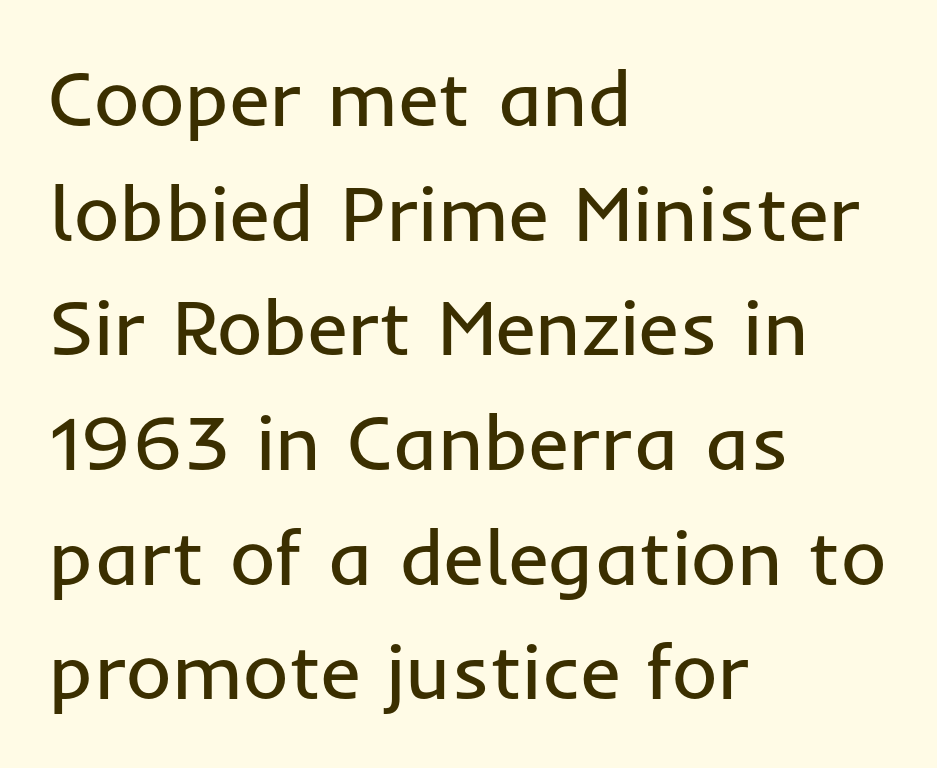
{"serif": "no", "italic": "no", "bold": "no", "weight": "regular", "width": "normal", "stroke_contrast": "low", "x_height": "medium", "monospaced": "no", "underline": "no", "align": "left", "line_spacing": "normal", "line_spacing_ratio": 1.47, "letter_spacing": "normal", "letter_spacing_em": 0.0, "glyph_px": 78}
